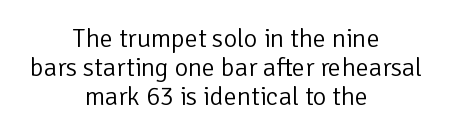
The image shows 26 px text type, upright; set centered, tight line spacing (1.12x), normal letter spacing, not underlined.
